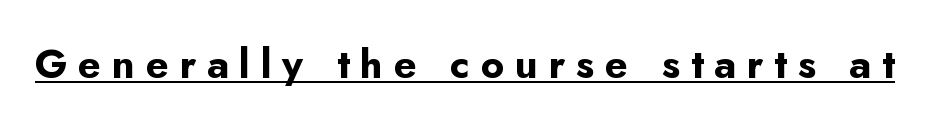
{"serif": "no", "italic": "no", "bold": "yes", "weight": "bold", "width": "normal", "stroke_contrast": "low", "x_height": "small", "monospaced": "no", "underline": "yes", "letter_spacing": "wide", "letter_spacing_em": 0.27, "glyph_px": 40}
